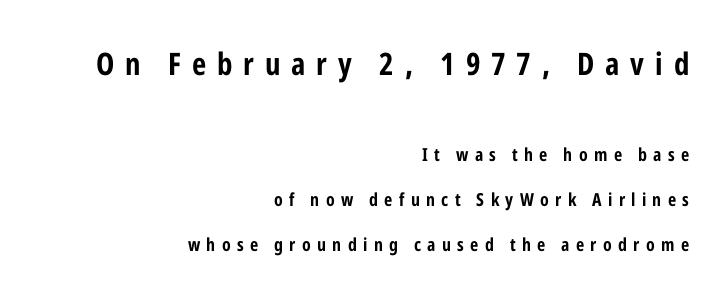
{"serif": "no", "italic": "no", "bold": "yes", "weight": "bold", "width": "condensed", "stroke_contrast": "low", "x_height": "medium", "monospaced": "no", "underline": "no", "align": "right", "line_spacing": "loose", "line_spacing_ratio": 2.49, "letter_spacing": "wide", "letter_spacing_em": 0.35, "larger_block": "first", "size_ratio": 1.72, "glyph_px": 31}
